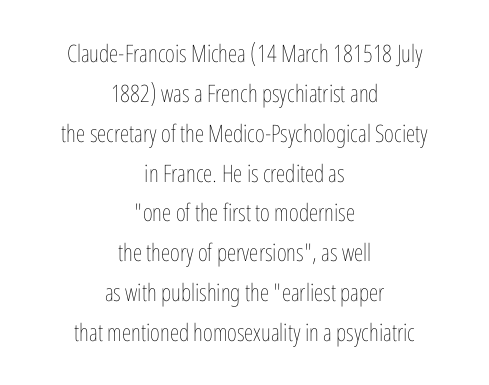
{"italic": "no", "bold": "no", "underline": "no", "align": "center", "line_spacing": "normal", "line_spacing_ratio": 1.66, "letter_spacing": "normal", "letter_spacing_em": 0.0, "glyph_px": 24}
